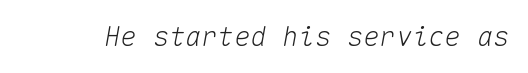
If you drew a line through each stem, it would be angled. Underlining? Definitely not there. Look at the tracking — it's just the regular setting, nothing added.
